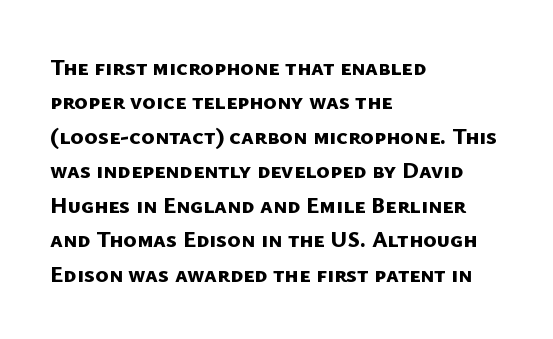
Q: Is the text bold? A: Yes.
Q: Is the text underlined? A: No.
Q: How is the paragraph aligned? A: Left-aligned.
Q: Is the spacing between letters normal or unusually wide? A: Normal.
Q: Is the spacing between lines tight, normal or loose? A: Normal.
